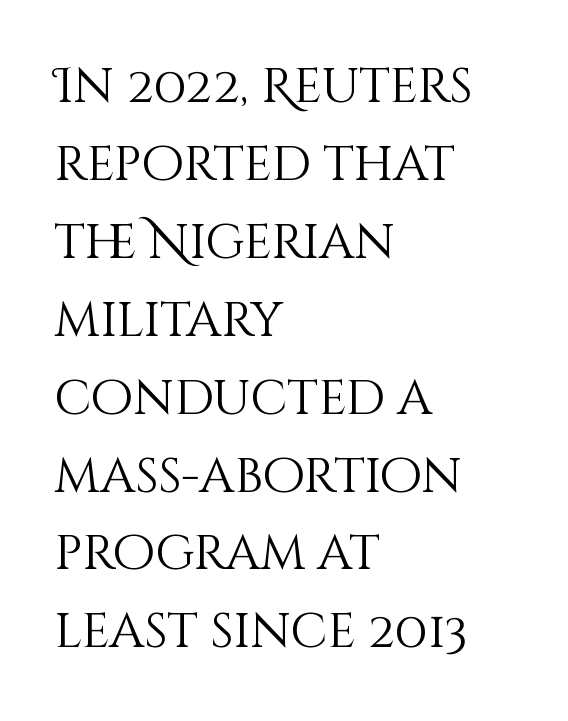
The image shows 49 px light type, upright; set left-aligned, normal line spacing (1.59x), normal letter spacing, not underlined; medium stroke contrast and a large x-height.
